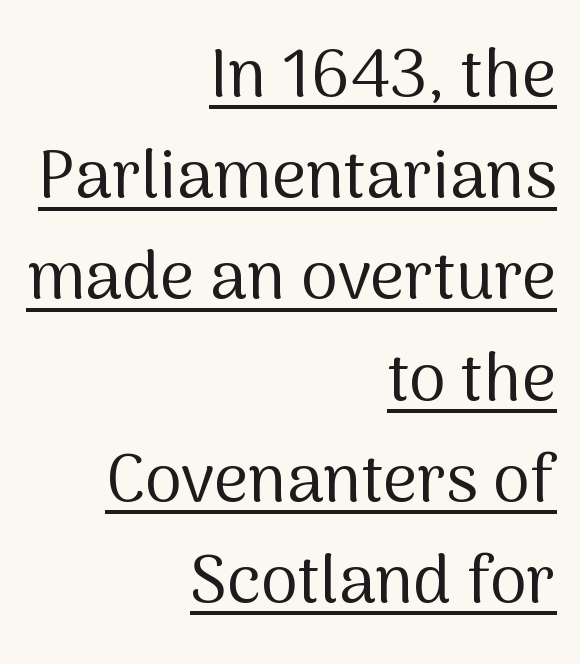
The image shows 67 px regular-weight sans-serif type, upright; set right-aligned, normal line spacing (1.51x), normal letter spacing, underlined; medium stroke contrast and a medium x-height.
